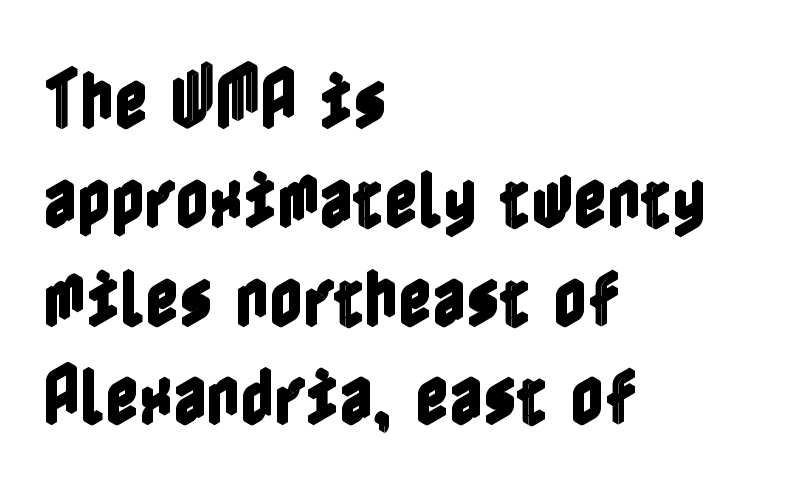
{"italic": "no", "width": "condensed", "x_height": "medium", "underline": "no", "align": "left", "line_spacing": "normal", "line_spacing_ratio": 1.52, "letter_spacing": "normal", "letter_spacing_em": 0.0, "glyph_px": 65}
